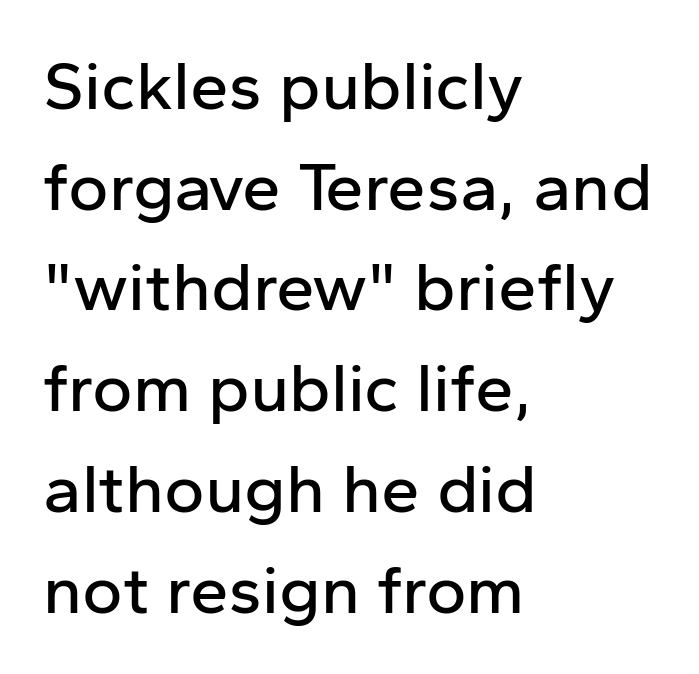
{"serif": "no", "italic": "no", "width": "normal", "stroke_contrast": "low", "x_height": "medium", "monospaced": "no", "underline": "no", "align": "left", "line_spacing": "normal", "line_spacing_ratio": 1.46, "letter_spacing": "normal", "letter_spacing_em": 0.0, "glyph_px": 69}
